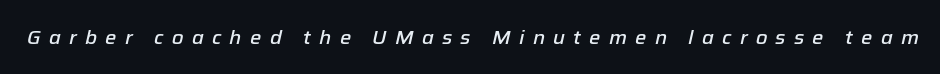
The image shows 20 px text type, italic (leaning right); set unusually wide letter spacing (+0.41 em), not underlined.
